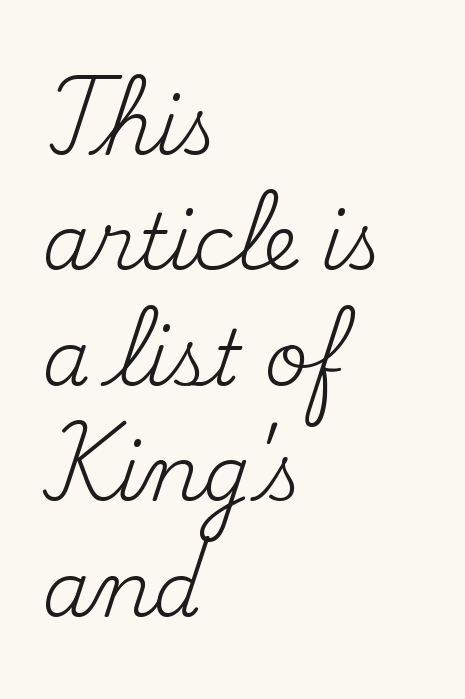
{"serif": "yes", "bold": "no", "weight": "regular", "width": "normal", "stroke_contrast": "medium", "x_height": "small", "monospaced": "no", "underline": "no", "align": "left", "line_spacing": "normal", "line_spacing_ratio": 1.5, "letter_spacing": "normal", "letter_spacing_em": 0.0, "glyph_px": 77}
